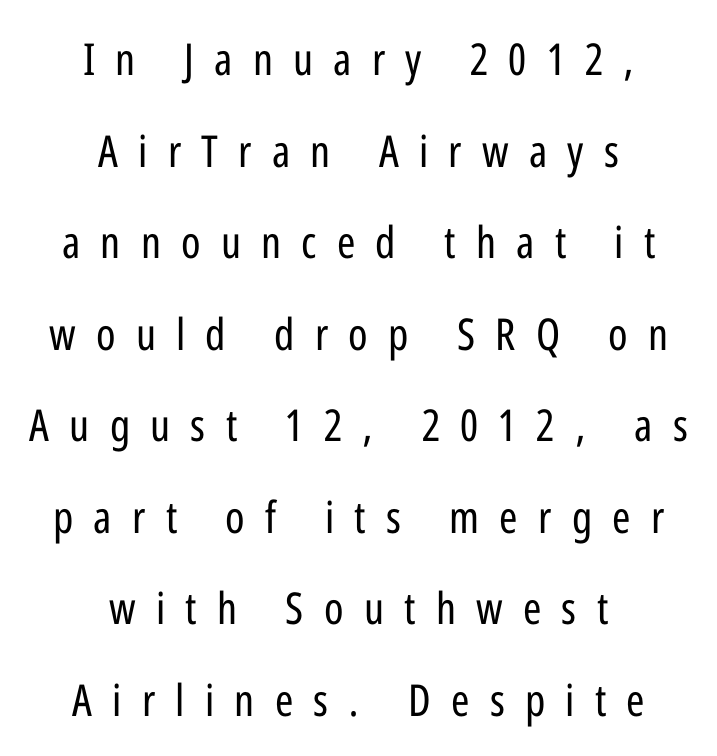
The image shows 44 px regular-weight, condensed sans-serif type, upright; set centered, loose line spacing (2.08x), unusually wide letter spacing (+0.46 em), not underlined; low stroke contrast and a medium x-height.
